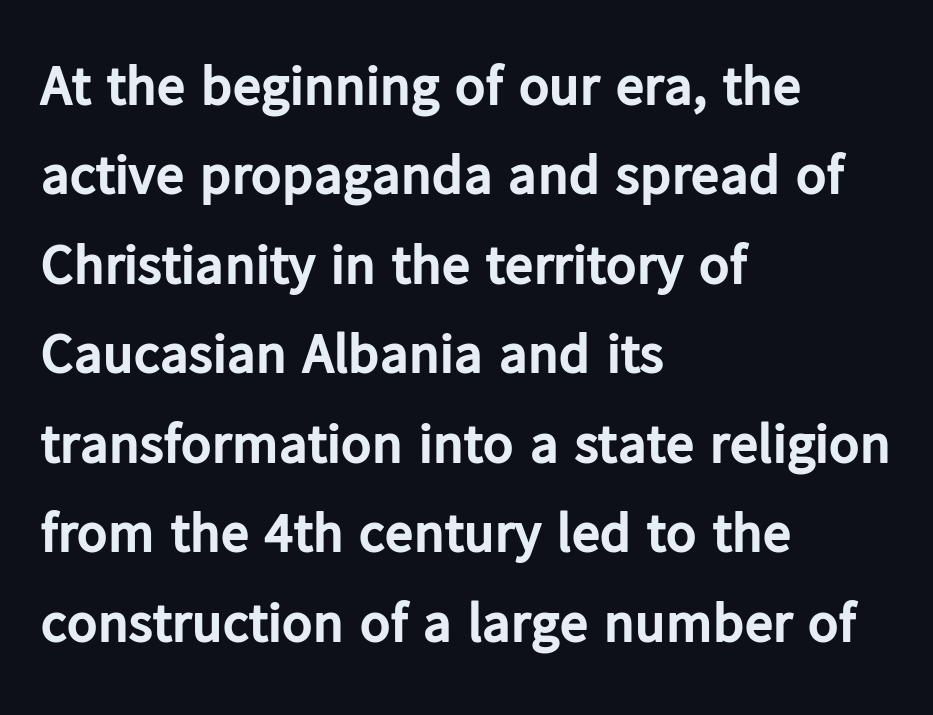
Looks like regular typesetting: each glyph gets only the width it needs. It's the straight-up-and-down kind of type. Bold? Absolutely — the strokes are thick and heavy. Glyph-to-glyph distance matches everyday printed text.
